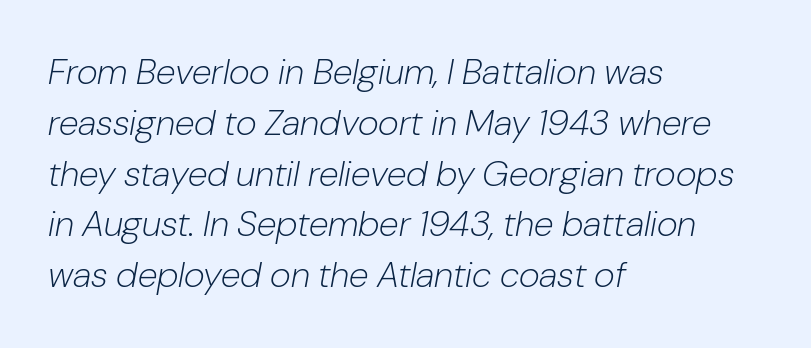
Spacing between characters is what you'd get straight out of the box. Counters stay open thanks to moderate or lighter strokes. Does the lettering tilt? It does — this is italic. Bare-footed words on every line.
